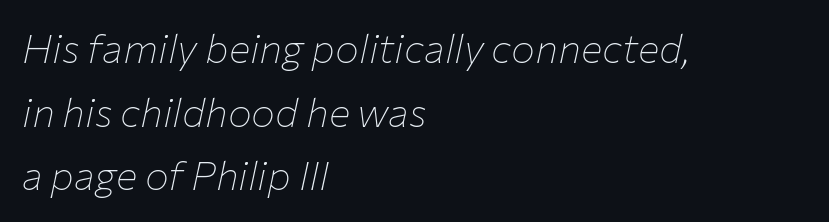
Stem width sits at or under what a default text font uses. Posture: slanted. Look at the tracking — it's just the regular setting, nothing added. The face used here is proportionally spaced, like ordinary book or web type. Reading down the column, the eye jumps a familiar distance to each next line. No word sits above an underline.
